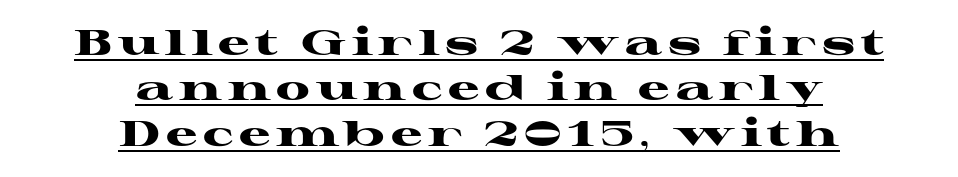
The image shows 35 px heavy, wide serif type, upright; set centered, normal line spacing (1.3x), underlined; high stroke contrast and a medium x-height.
